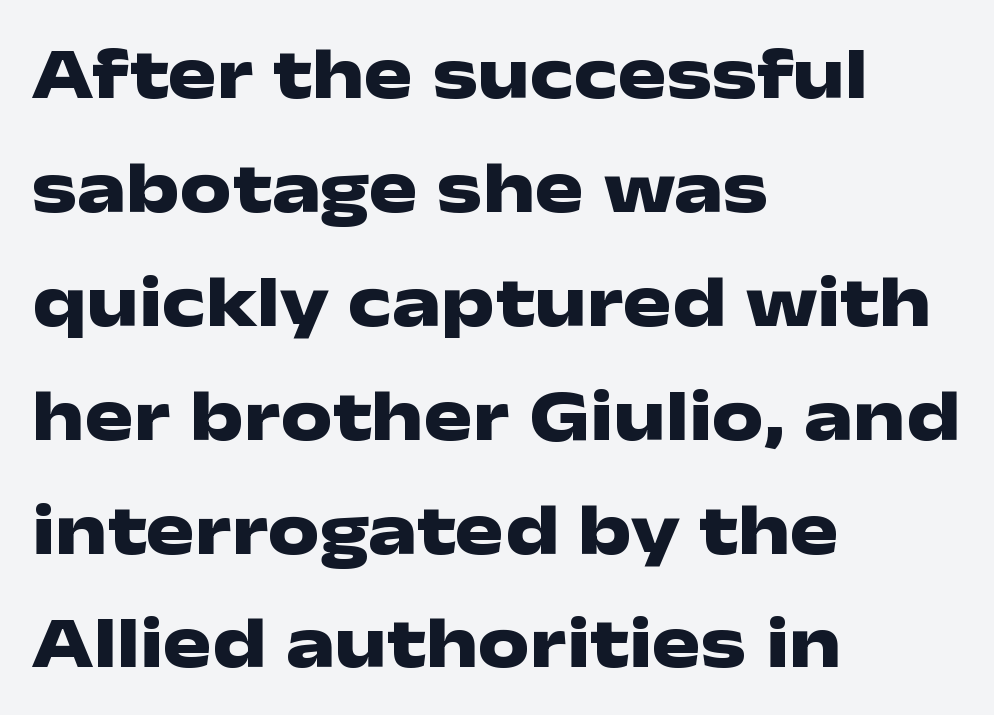
Proportional: the letters do not fall into vertical columns. The letters stand straight up with perfectly vertical stems. Stroke terminals: plain, sans-serif. Leading matches the norm, producing a regular column. Line starts are locked; line ends wander.
